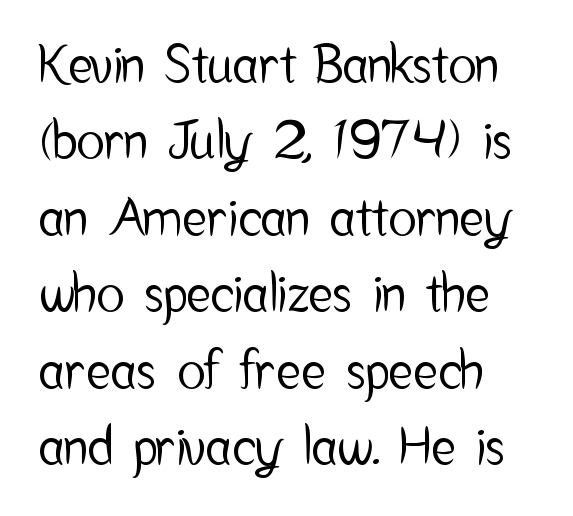
The image shows 52 px condensed sans-serif type, upright; set normal line spacing (1.47x), normal letter spacing, not underlined; low stroke contrast and a medium x-height.
